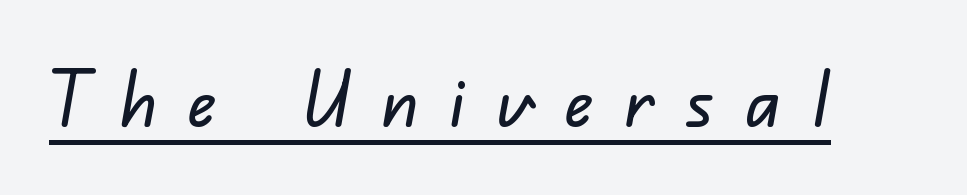
The image shows 76 px sans-serif type; set unusually wide letter spacing (+0.41 em), underlined; low stroke contrast and a small x-height.
